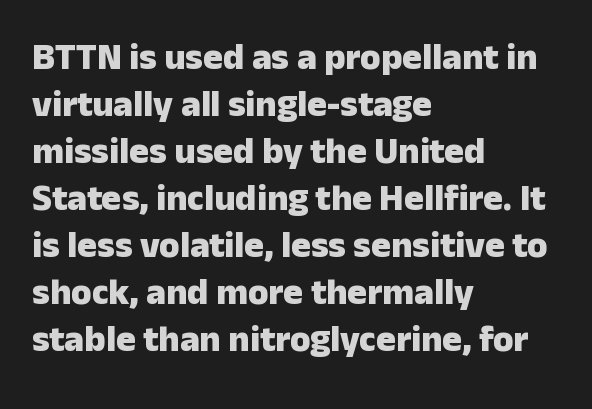
Q: Is the text bold? A: Yes.
Q: Is the text italic (slanted)? A: No, it is upright.
Q: Is the typeface a serif or a sans-serif typeface? A: Sans-serif.
Q: Is the text underlined? A: No.
Q: How is the paragraph aligned? A: Left-aligned.
Q: Is the spacing between letters normal or unusually wide? A: Normal.
Q: Is the spacing between lines tight, normal or loose? A: Normal.
Q: Width (condensed, normal, or wide)? A: Normal.
Q: Stroke contrast? A: Low.
Q: x-height? A: Medium.
Q: Monospaced? A: No.
